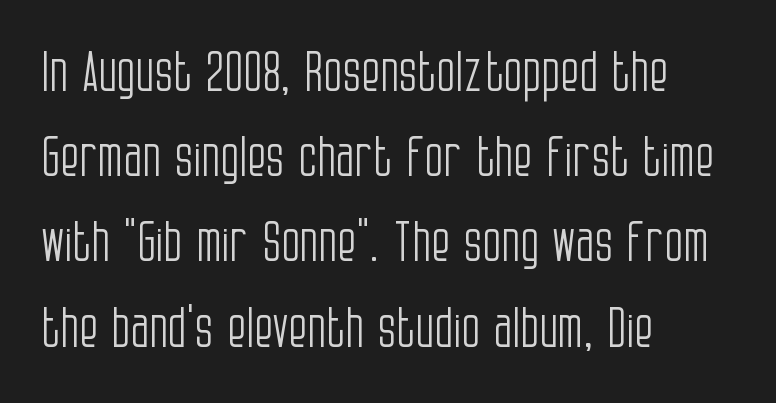
The image shows 55 px light, condensed sans-serif type, upright; set left-aligned, normal line spacing (1.55x), normal letter spacing, not underlined; low stroke contrast and a large x-height.
